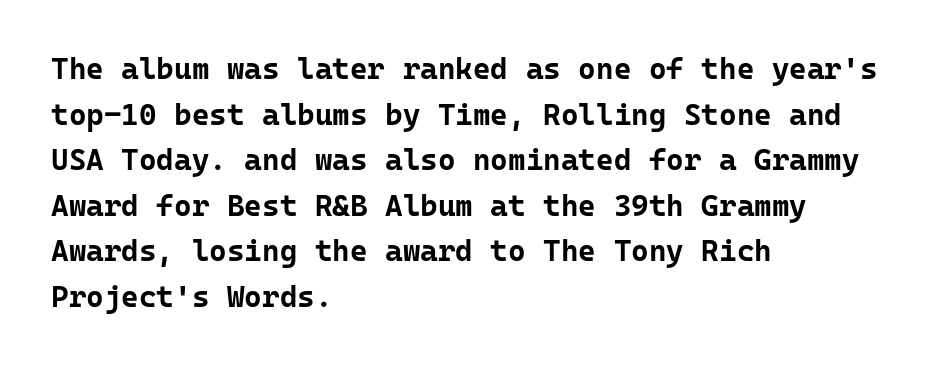
The image shows 30 px bold sans-serif type, upright, monospaced; set left-aligned, normal line spacing (1.52x), normal letter spacing, not underlined; low stroke contrast and a medium x-height.
